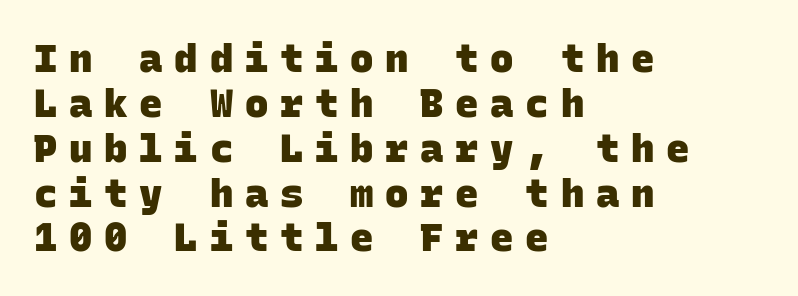
The image shows 39 px heavy sans-serif type, monospaced; set left-aligned, tight line spacing (1.15x), unusually wide letter spacing (+0.3 em), not underlined; low stroke contrast and a large x-height.
